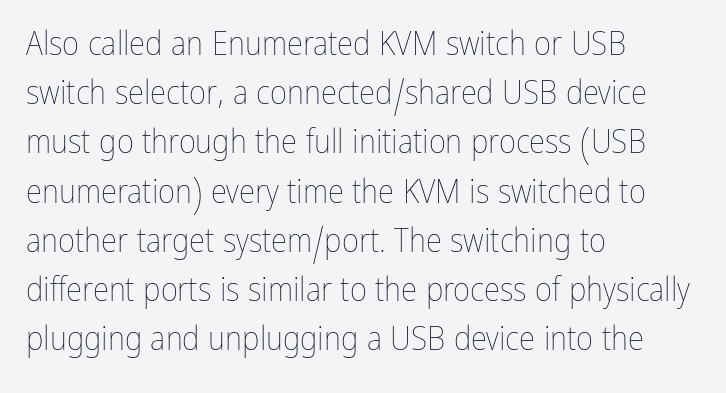
Compared with typical body copy, the letter spacing here is the same. This sample has the flowing, uneven cadence of proportional lettering. A classic flush-left, rag-right setting is used for this passage. No letter is thick-stroked: the sample isn't bold. The vertical gap from one line to the next is medium. A typesetter would mark this as roman, not italic.
